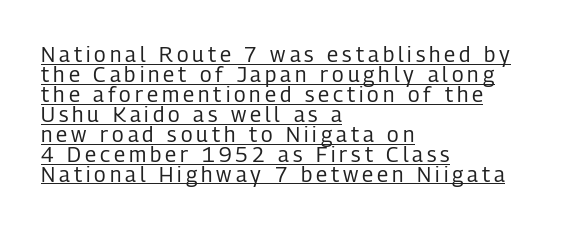
{"italic": "no", "bold": "no", "underline": "yes", "align": "left", "line_spacing": "tight", "line_spacing_ratio": 0.95, "glyph_px": 21}
